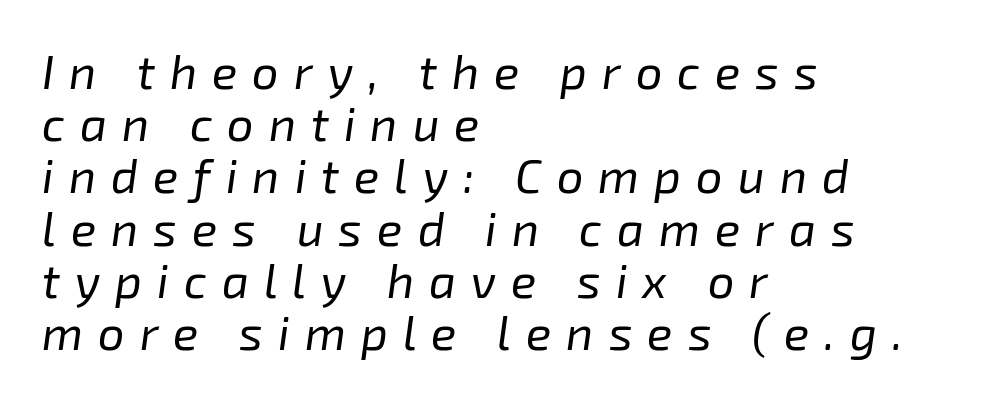
Q: Is the text bold? A: No.
Q: Is the text italic (slanted)? A: Yes, it leans right by about 8 degrees.
Q: Is the text underlined? A: No.
Q: How is the paragraph aligned? A: Left-aligned.
Q: Is the spacing between letters normal or unusually wide? A: Unusually wide.
Q: Is the spacing between lines tight, normal or loose? A: Tight.
Q: Width (condensed, normal, or wide)? A: Normal.
Q: Stroke contrast? A: Low.
Q: x-height? A: Medium.
Q: Monospaced? A: No.
